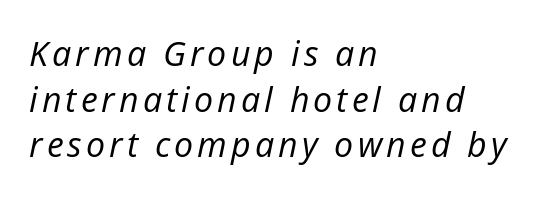
Q: Is the text bold? A: No.
Q: Is the text italic (slanted)? A: Yes, it leans right by about 12 degrees.
Q: Is the text underlined? A: No.
Q: How is the paragraph aligned? A: Left-aligned.
Q: Is the spacing between lines tight, normal or loose? A: Normal.
Q: Width (condensed, normal, or wide)? A: Normal.
Q: Stroke contrast? A: Low.
Q: x-height? A: Medium.
Q: Monospaced? A: No.
